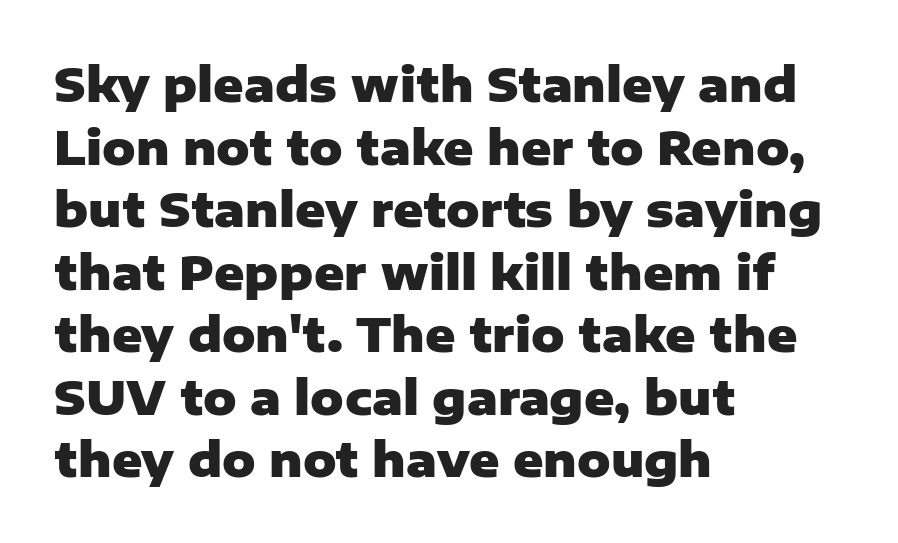
Q: Is the text bold? A: Yes.
Q: Is the text italic (slanted)? A: No, it is upright.
Q: Is the typeface a serif or a sans-serif typeface? A: Sans-serif.
Q: Is the text underlined? A: No.
Q: How is the paragraph aligned? A: Left-aligned.
Q: Is the spacing between letters normal or unusually wide? A: Normal.
Q: Is the spacing between lines tight, normal or loose? A: Normal.
Q: Width (condensed, normal, or wide)? A: Normal.
Q: Stroke contrast? A: Low.
Q: x-height? A: Medium.
Q: Monospaced? A: No.
